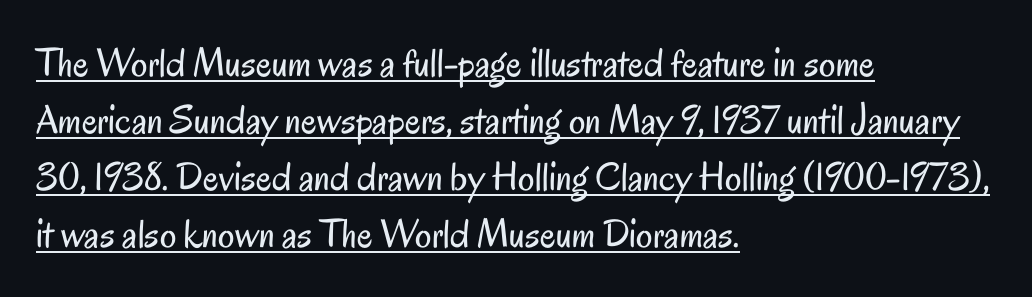
{"serif": "no", "italic": "no", "bold": "no", "weight": "regular", "width": "condensed", "stroke_contrast": "low", "x_height": "small", "monospaced": "no", "underline": "yes", "align": "left", "line_spacing": "normal", "line_spacing_ratio": 1.39, "letter_spacing": "normal", "letter_spacing_em": 0.0, "glyph_px": 41}
